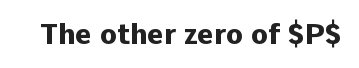
Q: Is the text bold? A: Yes.
Q: Is the text italic (slanted)? A: No, it is upright.
Q: Is the typeface a serif or a sans-serif typeface? A: Sans-serif.
Q: Is the text underlined? A: No.
Q: Is the spacing between letters normal or unusually wide? A: Normal.
Q: Width (condensed, normal, or wide)? A: Normal.
Q: Stroke contrast? A: Low.
Q: x-height? A: Medium.
Q: Monospaced? A: No.
